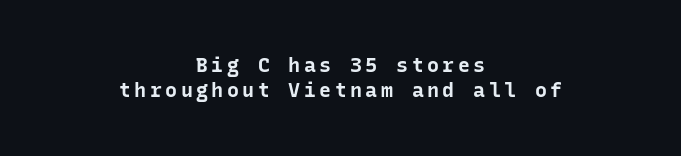
Q: Is the text bold? A: Yes.
Q: Is the text italic (slanted)? A: No, it is upright.
Q: Is the text underlined? A: No.
Q: How is the paragraph aligned? A: Centered.
Q: Is the spacing between lines tight, normal or loose? A: Normal.
